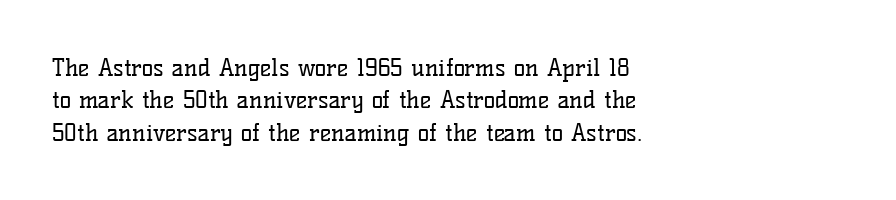
The typesetter chose a ragged-right arrangement here. In terms of letterspacing, this is plain default setting. Descenders hang freely into open space. A typesetter would call this leading conventional body-copy spacing. Stems and bowls with no extra thickness — not bold.
